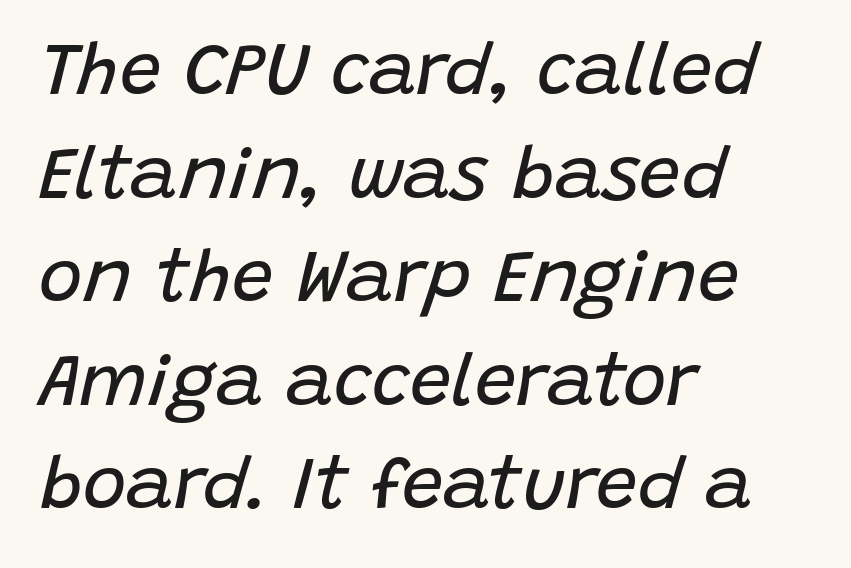
The face used here is proportionally spaced, like ordinary book or web type. Slanted lettering throughout. In terms of leading, this rendering sits right in the middle. Think standard paragraph weight, or any step lighter than that. The baseline area is clear.
